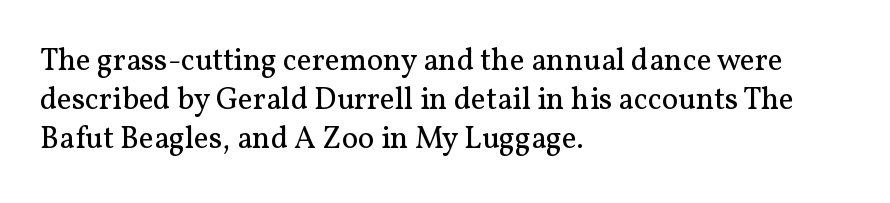
{"serif": "yes", "italic": "no", "bold": "no", "weight": "regular", "width": "normal", "stroke_contrast": "medium", "x_height": "medium", "monospaced": "no", "underline": "no", "align": "left", "line_spacing": "normal", "line_spacing_ratio": 1.26, "letter_spacing": "normal", "letter_spacing_em": 0.0, "glyph_px": 31}
